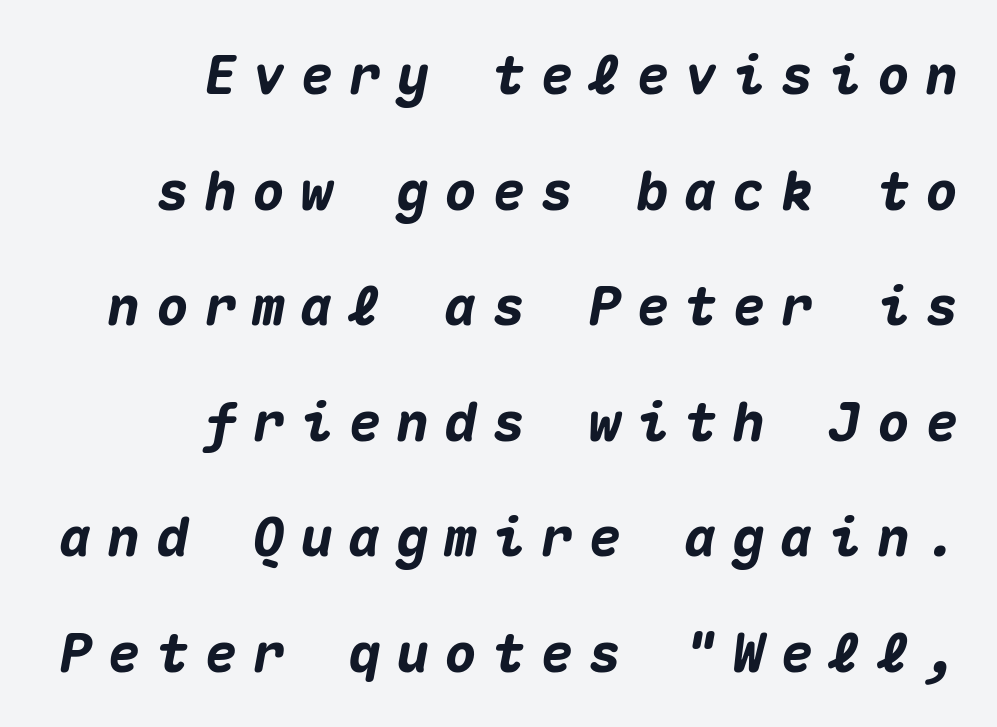
Q: Is the text bold? A: Yes.
Q: Is the text italic (slanted)? A: Yes, it leans right by about 10 degrees.
Q: Is the text underlined? A: No.
Q: How is the paragraph aligned? A: Right-aligned.
Q: Is the spacing between letters normal or unusually wide? A: Unusually wide.
Q: Is the spacing between lines tight, normal or loose? A: Loose.
Q: Width (condensed, normal, or wide)? A: Normal.
Q: Stroke contrast? A: Medium.
Q: x-height? A: Medium.
Q: Monospaced? A: Yes.
